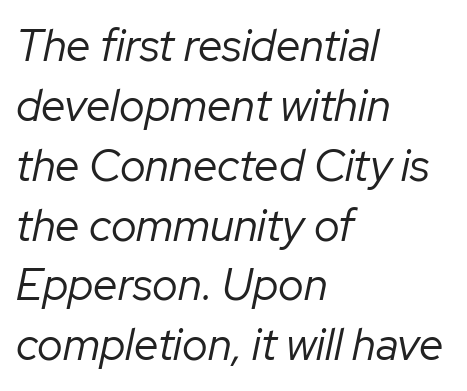
Q: Is the text bold? A: No.
Q: Is the text italic (slanted)? A: Yes, it leans right by about 12 degrees.
Q: Is the text underlined? A: No.
Q: How is the paragraph aligned? A: Left-aligned.
Q: Is the spacing between letters normal or unusually wide? A: Normal.
Q: Is the spacing between lines tight, normal or loose? A: Normal.
Q: Width (condensed, normal, or wide)? A: Normal.
Q: Stroke contrast? A: Low.
Q: x-height? A: Medium.
Q: Monospaced? A: No.
